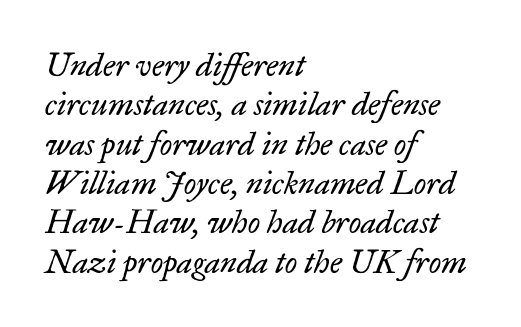
Q: Is the text bold? A: No.
Q: Is the text italic (slanted)? A: Yes, it leans right by about 17 degrees.
Q: Is the typeface a serif or a sans-serif typeface? A: Serif.
Q: Is the text underlined? A: No.
Q: How is the paragraph aligned? A: Left-aligned.
Q: Is the spacing between letters normal or unusually wide? A: Normal.
Q: Width (condensed, normal, or wide)? A: Normal.
Q: Stroke contrast? A: Low.
Q: x-height? A: Small.
Q: Monospaced? A: No.
